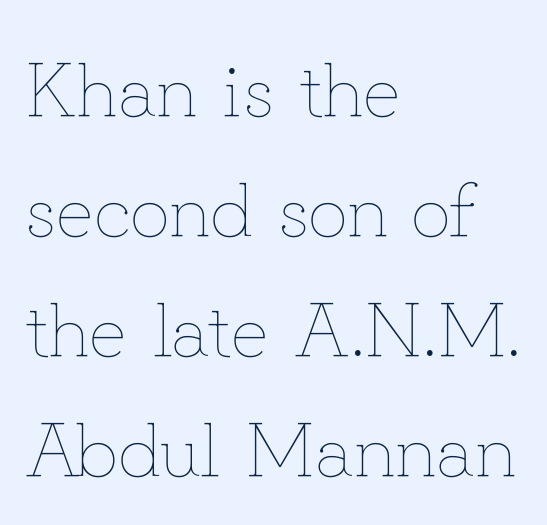
The image shows 78 px thin type, upright; set left-aligned, normal line spacing (1.54x), normal letter spacing, not underlined; low stroke contrast and a small x-height.
